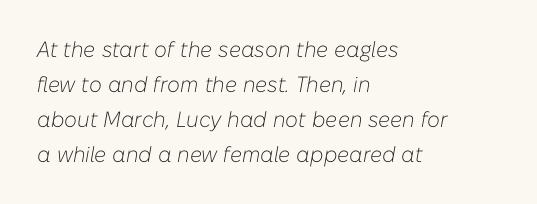
{"italic": "yes", "lean": "right", "slant_degrees": 10, "bold": "no", "underline": "no", "align": "left", "line_spacing": "normal", "line_spacing_ratio": 1.59, "letter_spacing": "normal", "letter_spacing_em": 0.0, "glyph_px": 22}
